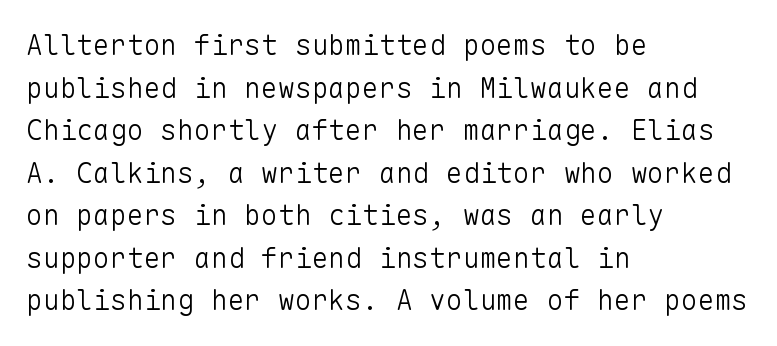
When letters stand straight like this, we call the style roman or upright. Spacing verdict: monospaced, one width for all characters. The weight would be labelled regular, book, light, or lighter still. This rendering leaves character spacing at its baseline value. A classic flush-left, rag-right setting is used for this passage. Rule under the text: the space is simply empty.
